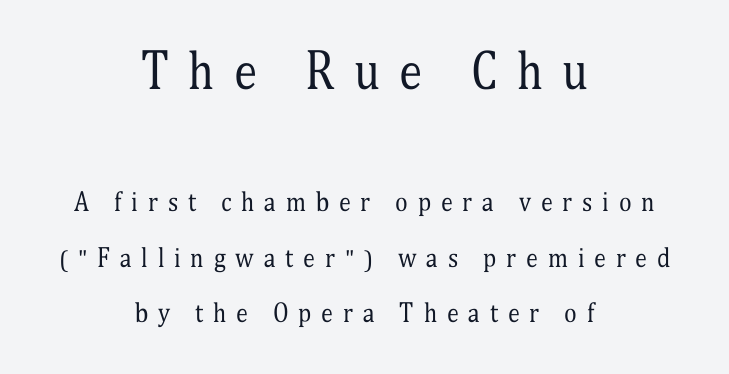
Q: Is the text bold? A: No.
Q: Is the text italic (slanted)? A: No, it is upright.
Q: Is the typeface a serif or a sans-serif typeface? A: Serif.
Q: Is the text underlined? A: No.
Q: How is the paragraph aligned? A: Centered.
Q: Is the spacing between letters normal or unusually wide? A: Unusually wide.
Q: Is the spacing between lines tight, normal or loose? A: Loose.
Q: Which block of text is set in a larger size, the first (top) or the second (bottom)? A: The first (top) one.
Q: Width (condensed, normal, or wide)? A: Condensed.
Q: Stroke contrast? A: Medium.
Q: x-height? A: Medium.
Q: Monospaced? A: No.
